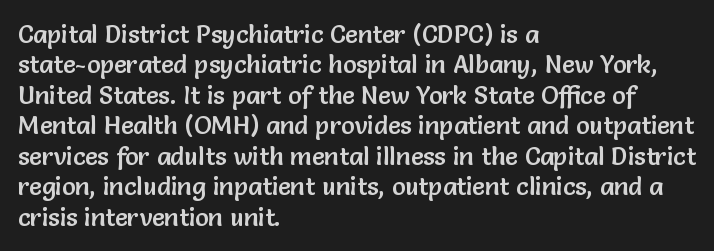
{"italic": "no", "underline": "no", "align": "left", "line_spacing_ratio": 1.22, "letter_spacing": "normal", "letter_spacing_em": 0.0, "glyph_px": 25}
